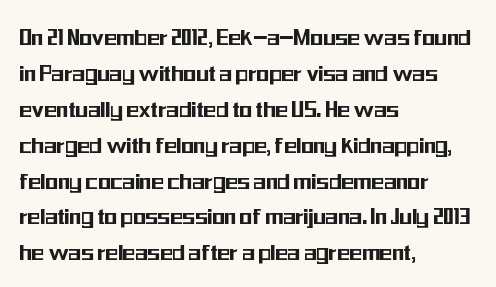
The image shows 26 px text type, upright; set left-aligned, normal line spacing (1.38x), normal letter spacing, not underlined.
